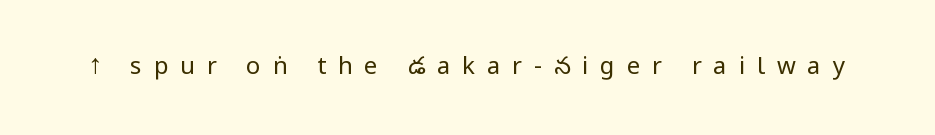
Rendered with straight, roman letterforms. Students, note that the glyphs here are deliberately spaced far apart. These glyphs show unthickened strokes, regular width or finer. Nobody drew a line under any word here.
